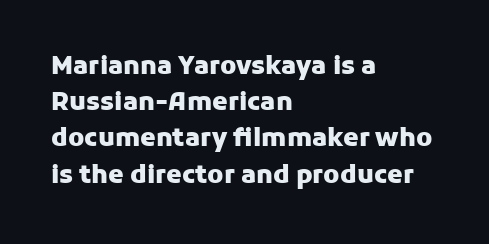
{"italic": "no", "bold": "yes", "underline": "no", "align": "left", "line_spacing": "normal", "line_spacing_ratio": 1.45, "letter_spacing": "normal", "letter_spacing_em": 0.0, "glyph_px": 25}
